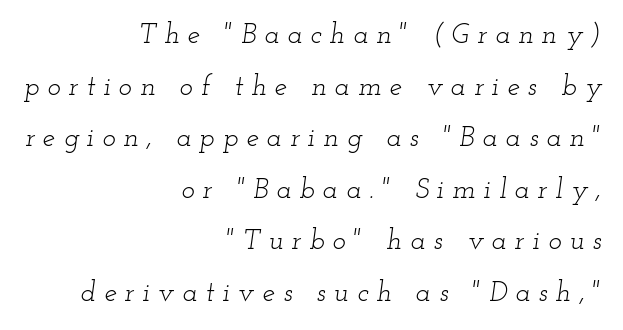
Q: Is the text bold? A: No.
Q: Is the text italic (slanted)? A: Yes, it leans right by about 12 degrees.
Q: Is the typeface a serif or a sans-serif typeface? A: Serif.
Q: Is the text underlined? A: No.
Q: How is the paragraph aligned? A: Right-aligned.
Q: Is the spacing between letters normal or unusually wide? A: Unusually wide.
Q: Width (condensed, normal, or wide)? A: Wide.
Q: Stroke contrast? A: Low.
Q: x-height? A: Small.
Q: Monospaced? A: No.
